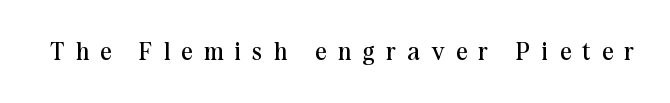
{"italic": "no", "bold": "no", "underline": "no", "letter_spacing": "wide", "letter_spacing_em": 0.46, "glyph_px": 25}
